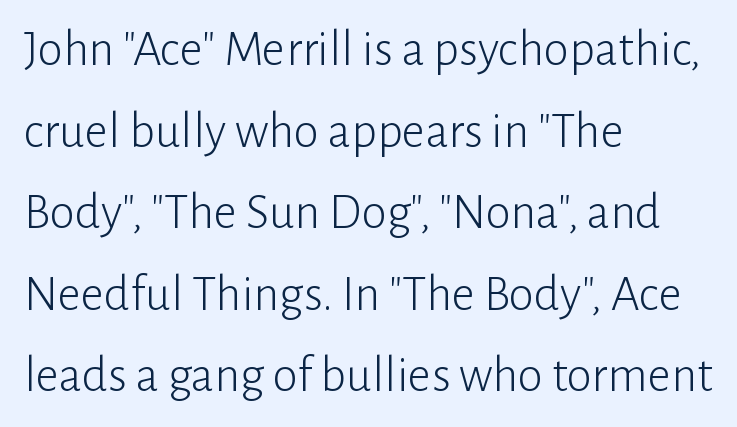
You could not count columns in this text — the font is proportionally spaced. Honestly, the letter spacing is just normal — you wouldn't notice it. Is the type heavy? It reads as light-to-regular instead. Students, observe: this is what conventionally led text looks like. The letters carry no serifs — their stems end cleanly without finishing strokes.
